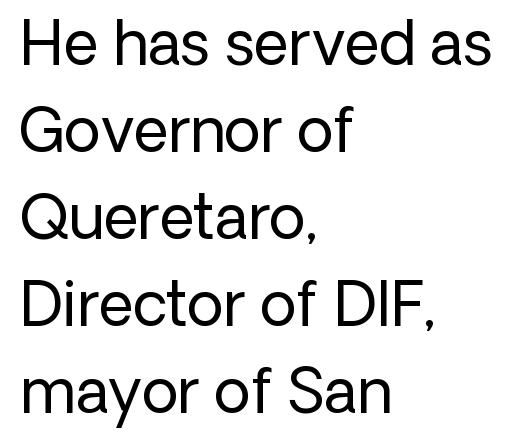
{"serif": "no", "italic": "no", "bold": "no", "weight": "regular", "width": "normal", "stroke_contrast": "low", "x_height": "medium", "monospaced": "no", "underline": "no", "align": "left", "line_spacing": "normal", "line_spacing_ratio": 1.45, "letter_spacing": "normal", "letter_spacing_em": 0.0, "glyph_px": 60}
